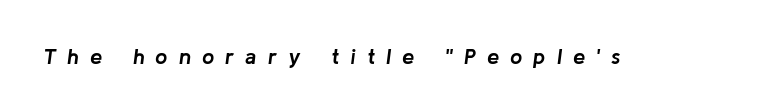
The image shows 22 px bold type, italic (leaning right); set unusually wide letter spacing (+0.5 em), not underlined.
